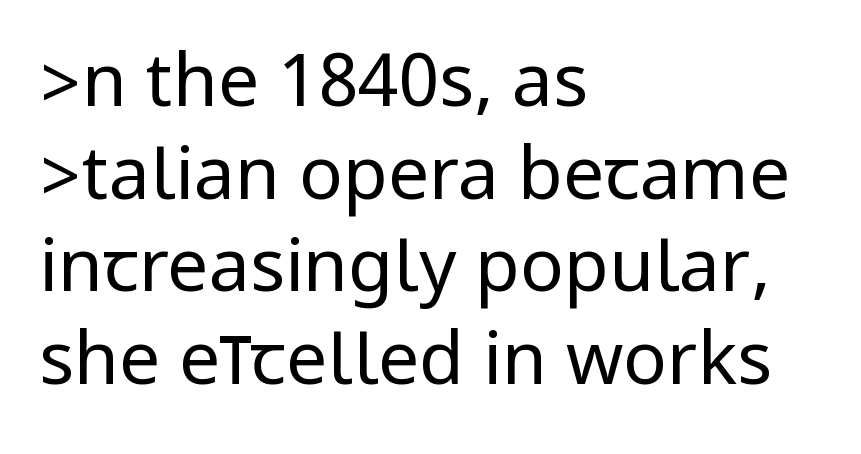
The image shows 73 px regular-weight, condensed sans-serif type, upright; set left-aligned, normal line spacing (1.27x), normal letter spacing, not underlined; low stroke contrast.
